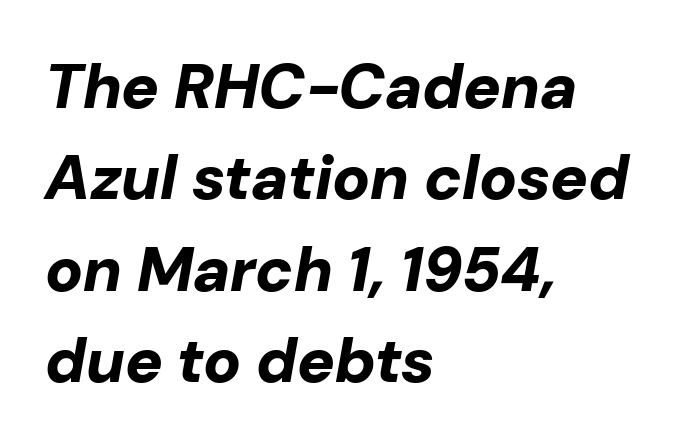
A dark, heavy texture on the line: the type is bold. You could call the tracking neutral — neither tight nor loose. Is the type slanted? Yes — the strokes lean at a clear angle. The paragraph shown leans on its left margin.
